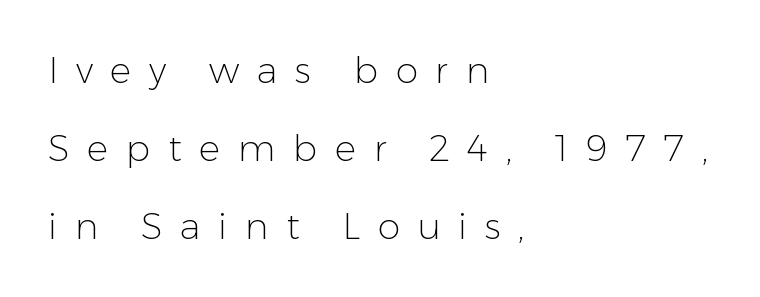
The font family rendered here belongs to the sans-serif group. The specimen omits any rule beneath the text block's lines. Heaviness? Minimal to ordinary, like unemphasized prose. Alignment: flush left.
